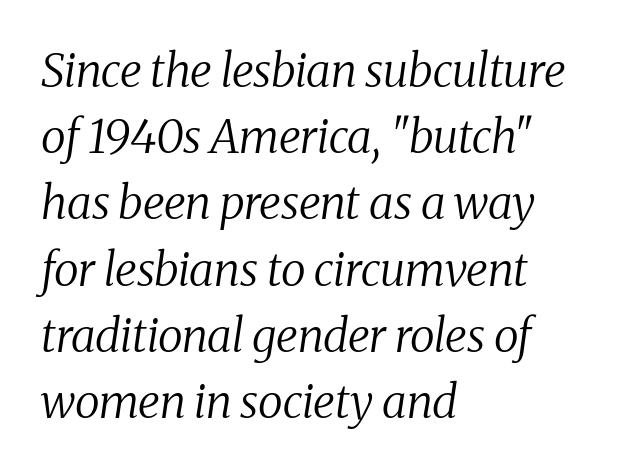
The rendering applies a slant to the glyphs. Unmarked baselines from the first word to the last. Note: serifs present on the glyphs. The gaps between neighbouring characters are ordinary and unremarkable. Notice how descenders clear the ascenders below comfortably — that's standard leading.
